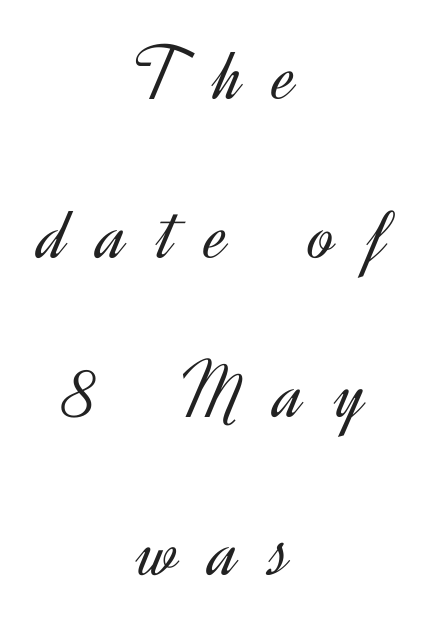
{"serif": "no", "bold": "no", "weight": "light", "width": "normal", "x_height": "small", "monospaced": "no", "underline": "no", "align": "center", "line_spacing": "loose", "line_spacing_ratio": 2.01, "letter_spacing": "wide", "letter_spacing_em": 0.4, "glyph_px": 79}
